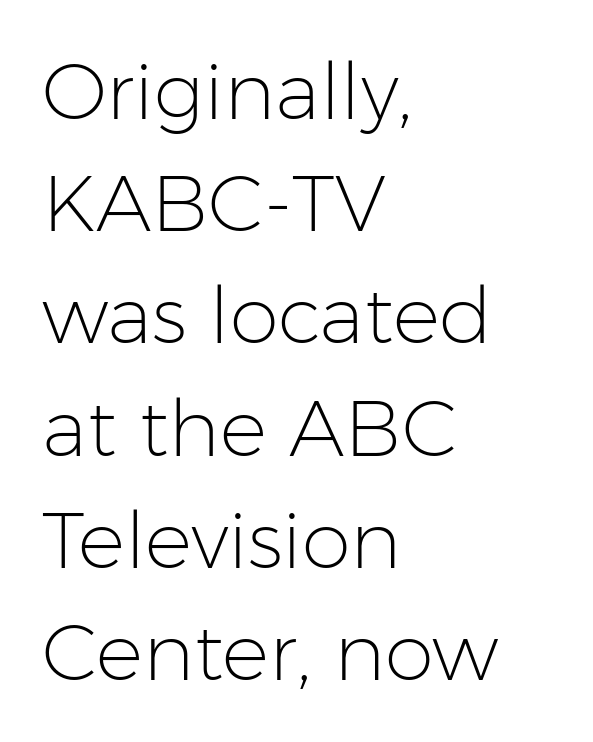
Q: Is the text bold? A: No.
Q: Is the text italic (slanted)? A: No, it is upright.
Q: Is the typeface a serif or a sans-serif typeface? A: Sans-serif.
Q: Is the text underlined? A: No.
Q: How is the paragraph aligned? A: Left-aligned.
Q: Is the spacing between letters normal or unusually wide? A: Normal.
Q: Is the spacing between lines tight, normal or loose? A: Normal.
Q: Width (condensed, normal, or wide)? A: Normal.
Q: Stroke contrast? A: Low.
Q: x-height? A: Medium.
Q: Monospaced? A: No.
